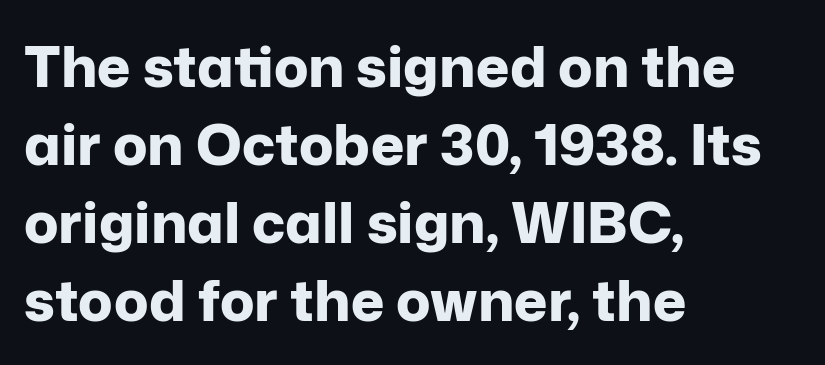
Nope, no serifs anywhere on these letters. If you measured baseline to baseline, you'd find a middling distance. Students, this is bold: see how much ink each stroke carries. Which margin do the lines hug? The left one — the right edge is uneven. Italic? Not at all — the glyphs are vertical.
